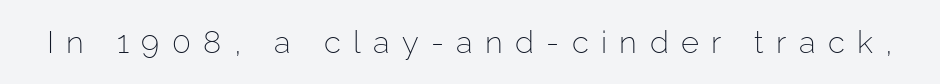
{"serif": "no", "italic": "no", "bold": "no", "weight": "light", "width": "normal", "stroke_contrast": "low", "x_height": "medium", "monospaced": "no", "underline": "no", "letter_spacing": "wide", "letter_spacing_em": 0.4, "glyph_px": 31}
